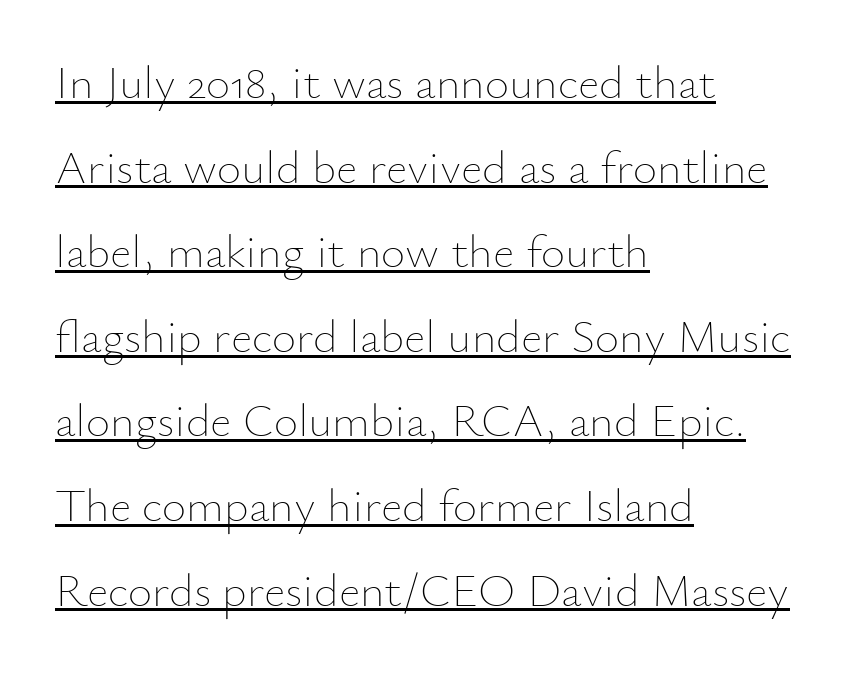
The image shows 47 px thin type, upright; set left-aligned, line spacing 1.8x, normal letter spacing, underlined; low stroke contrast and a small x-height.
